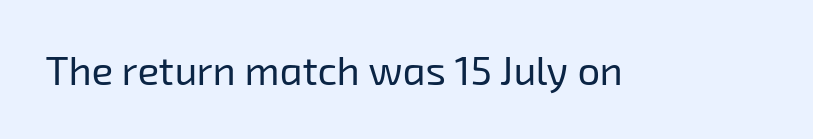
{"serif": "no", "bold": "no", "weight": "regular", "width": "normal", "stroke_contrast": "low", "x_height": "medium", "monospaced": "no", "underline": "no", "letter_spacing": "normal", "letter_spacing_em": 0.0, "glyph_px": 40}
